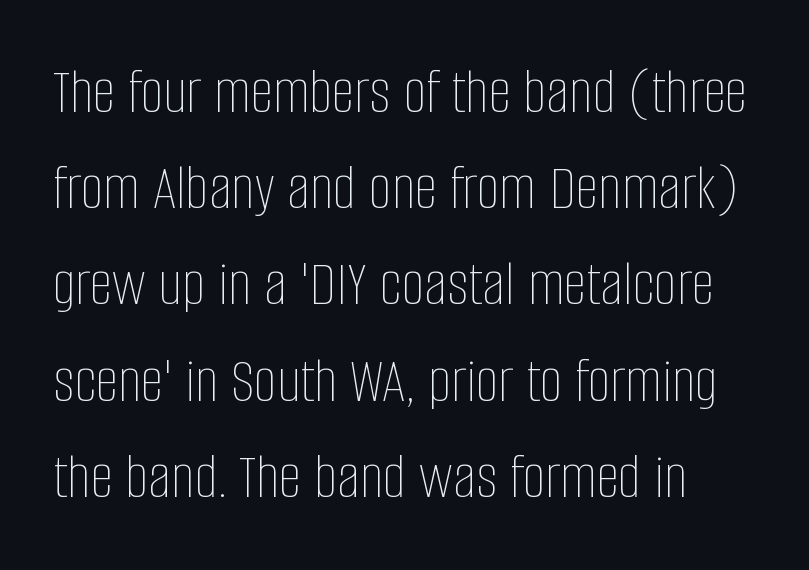
Bare-footed words on every line. The gaps between neighbouring characters are ordinary and unremarkable. In terms of posture, this sample is upright. Spacing verdict: proportional, widths tailored to each character. Whoever set this chose a conventional vertical rhythm.
